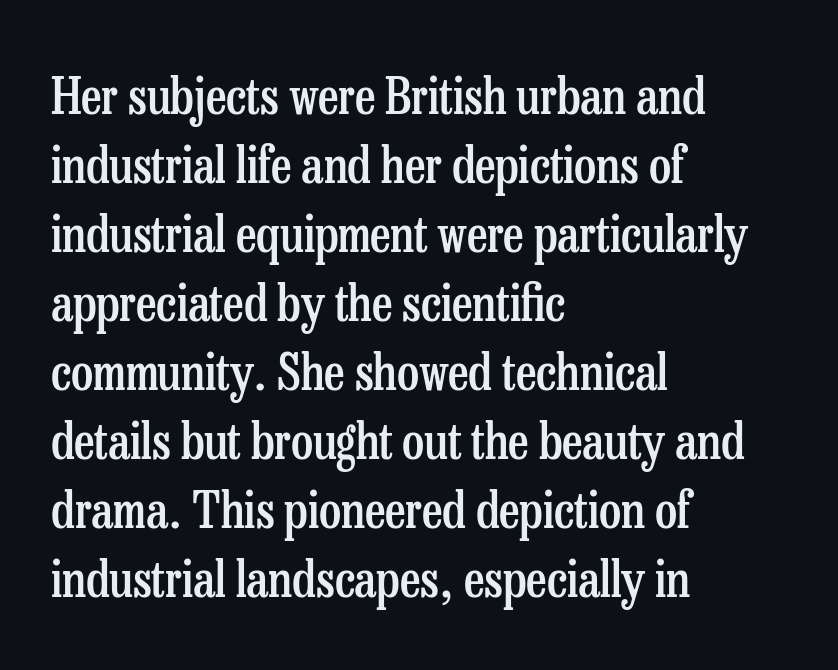
Stems and bowls a touch heavier than normal — semibold. Is the letter spacing exaggerated? No — it looks like the ordinary default. In terms of leading, this rendering sits right in the middle. Layout note: lines flush left. Each letter keeps its own natural width here, so spacing adapts to shape. The axis of the letterforms is exactly vertical.
